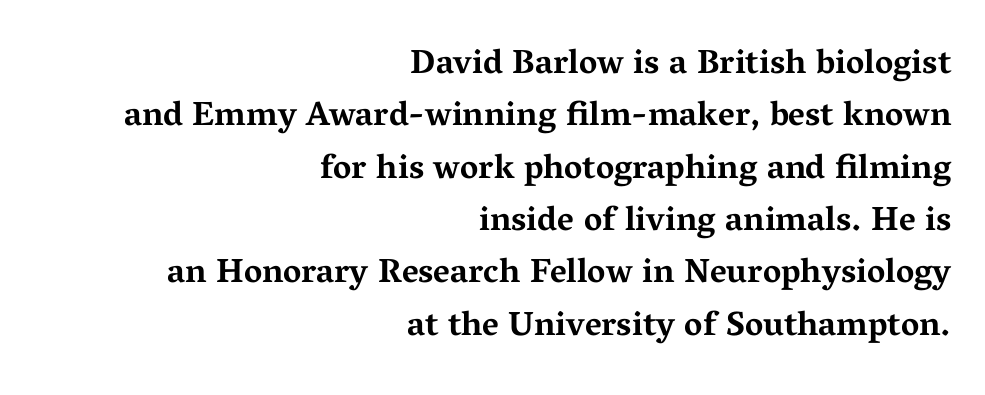
{"serif": "yes", "italic": "no", "bold": "yes", "weight": "bold", "width": "wide", "stroke_contrast": "medium", "x_height": "medium", "monospaced": "no", "underline": "no", "align": "right", "line_spacing": "normal", "line_spacing_ratio": 1.54, "letter_spacing": "normal", "letter_spacing_em": 0.0, "glyph_px": 34}
